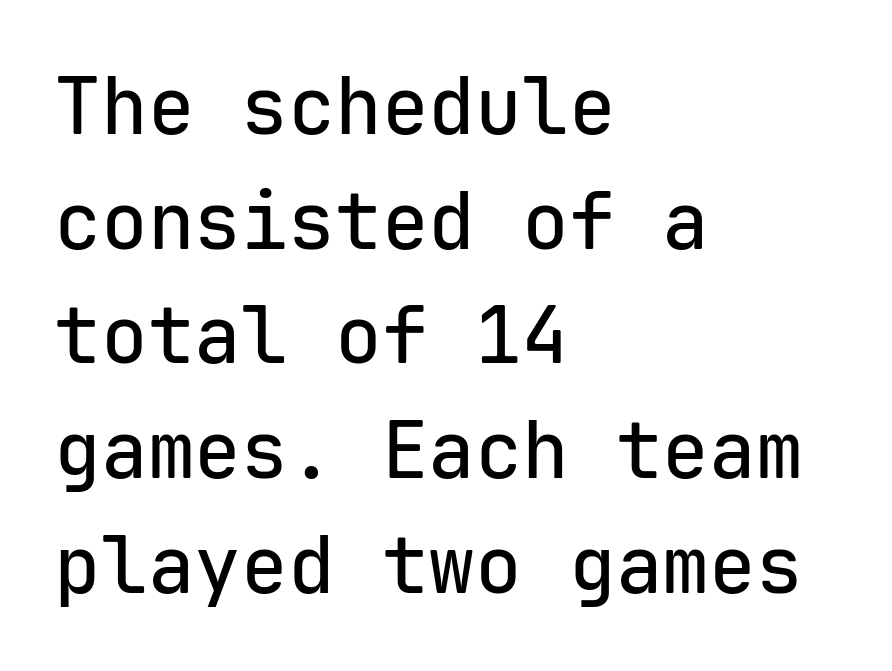
Here the designer chose a console-style face with uniform glyph widths. Examine the stroke ends and you'll find no serifs. A typesetter would call this zero additional tracking. Underline: absent. Interline gaps are of average width in this sample.
